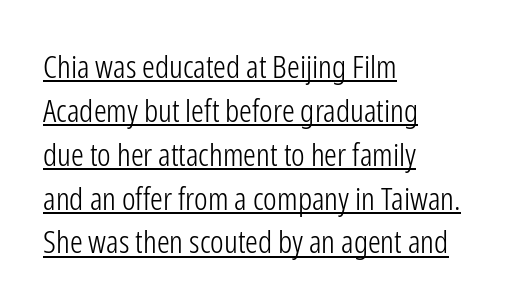
Q: Is the text bold? A: No.
Q: Is the text italic (slanted)? A: No, it is upright.
Q: Is the typeface a serif or a sans-serif typeface? A: Sans-serif.
Q: Is the text underlined? A: Yes.
Q: How is the paragraph aligned? A: Left-aligned.
Q: Is the spacing between letters normal or unusually wide? A: Normal.
Q: Is the spacing between lines tight, normal or loose? A: Normal.
Q: Width (condensed, normal, or wide)? A: Condensed.
Q: Stroke contrast? A: Low.
Q: x-height? A: Medium.
Q: Monospaced? A: No.
